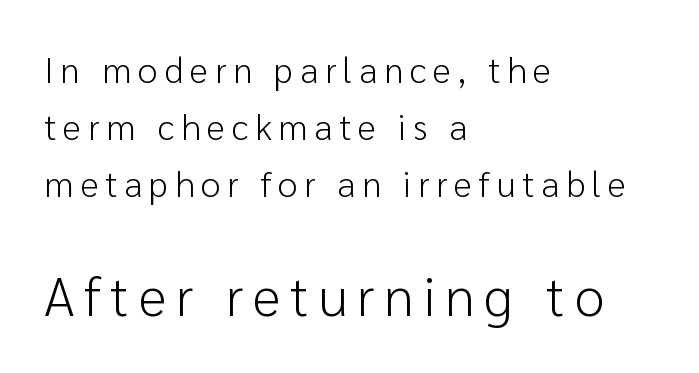
{"serif": "no", "italic": "no", "bold": "no", "weight": "light", "width": "normal", "stroke_contrast": "low", "x_height": "medium", "monospaced": "no", "underline": "no", "align": "left", "line_spacing": "normal", "line_spacing_ratio": 1.58, "larger_block": "second", "size_ratio": 1.5, "glyph_px": 54}
